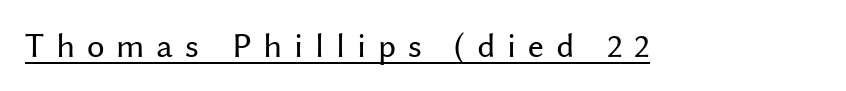
Q: Is the text bold? A: No.
Q: Is the text italic (slanted)? A: No, it is upright.
Q: Is the typeface a serif or a sans-serif typeface? A: Sans-serif.
Q: Is the text underlined? A: Yes.
Q: Is the spacing between letters normal or unusually wide? A: Unusually wide.
Q: Width (condensed, normal, or wide)? A: Normal.
Q: Stroke contrast? A: Medium.
Q: x-height? A: Medium.
Q: Monospaced? A: No.
